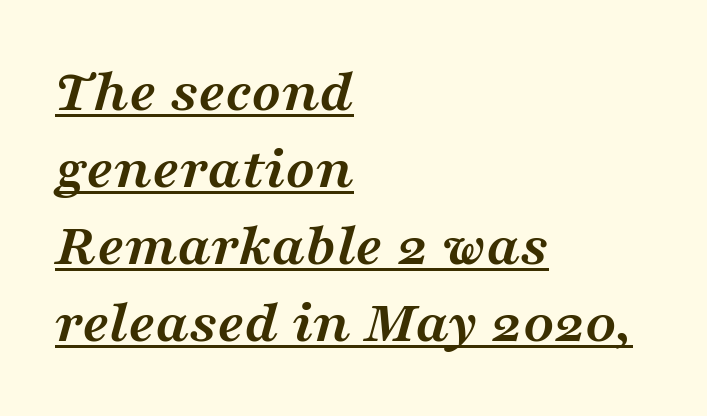
{"serif": "yes", "italic": "yes", "lean": "right", "slant_degrees": 16, "bold": "yes", "weight": "semibold", "width": "wide", "stroke_contrast": "medium", "x_height": "medium", "monospaced": "no", "underline": "yes", "align": "left", "line_spacing": "normal", "line_spacing_ratio": 1.26, "letter_spacing": "normal", "letter_spacing_em": 0.0, "glyph_px": 61}
